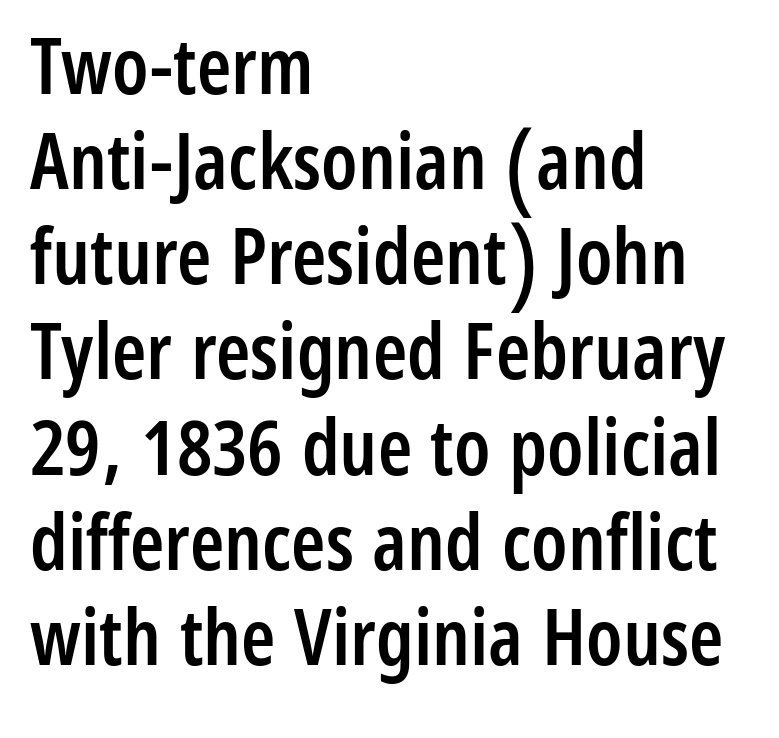
{"serif": "no", "italic": "no", "bold": "semi", "weight": "semibold", "width": "condensed", "stroke_contrast": "low", "x_height": "medium", "monospaced": "no", "underline": "no", "align": "left", "line_spacing_ratio": 1.22, "letter_spacing": "normal", "letter_spacing_em": 0.0, "glyph_px": 78}
